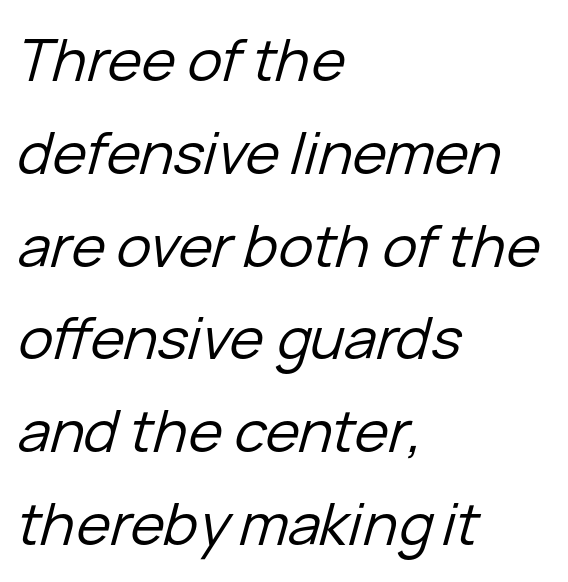
You can tell it's italic because the verticals aren't actually vertical. One-word summary of the alignment: left. The baseline area is clear. Is the stroke heavy? The answer is a plain regular-or-lighter.
